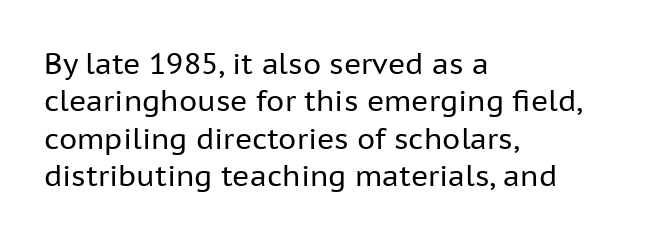
The image shows 29 px regular-weight sans-serif type, upright; set left-aligned, normal line spacing (1.29x), normal letter spacing, not underlined; low stroke contrast and a medium x-height.
